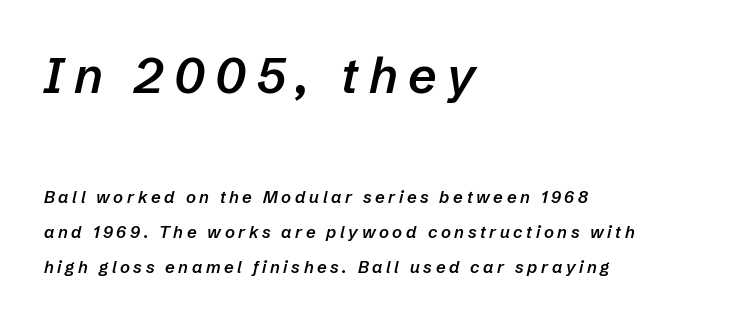
Plain, unruled lines of type. You could not count columns in this text — the font is proportionally spaced. This sample uses expanded letter spacing, leaving extra air between glyphs. A bit beefed up — I'd call it semibold rather than bold.
